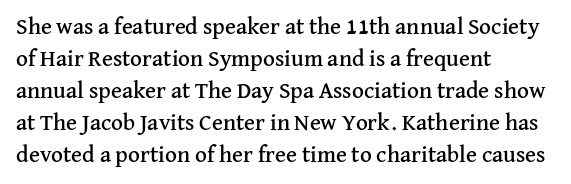
{"italic": "no", "underline": "no", "align": "left", "line_spacing": "normal", "line_spacing_ratio": 1.39, "letter_spacing": "normal", "letter_spacing_em": 0.0, "glyph_px": 23}
